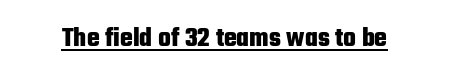
Q: Is the text bold? A: Yes.
Q: Is the text italic (slanted)? A: No, it is upright.
Q: Is the text underlined? A: Yes.
Q: Is the spacing between letters normal or unusually wide? A: Normal.
